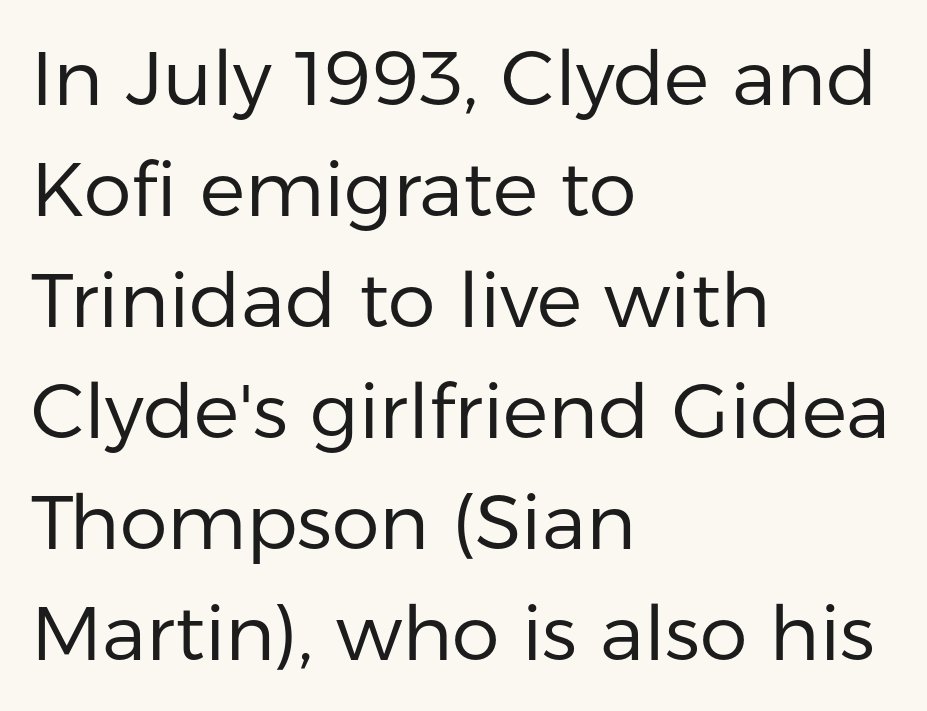
Q: Is the text bold? A: No.
Q: Is the text italic (slanted)? A: No, it is upright.
Q: Is the typeface a serif or a sans-serif typeface? A: Sans-serif.
Q: Is the text underlined? A: No.
Q: How is the paragraph aligned? A: Left-aligned.
Q: Is the spacing between letters normal or unusually wide? A: Normal.
Q: Is the spacing between lines tight, normal or loose? A: Normal.
Q: Width (condensed, normal, or wide)? A: Normal.
Q: Stroke contrast? A: Low.
Q: x-height? A: Medium.
Q: Monospaced? A: No.
